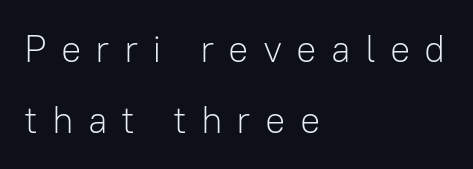
{"serif": "no", "italic": "no", "bold": "no", "weight": "light", "width": "normal", "stroke_contrast": "low", "x_height": "medium", "monospaced": "no", "underline": "no", "align": "left", "line_spacing_ratio": 1.87, "letter_spacing": "wide", "letter_spacing_em": 0.37, "glyph_px": 38}
